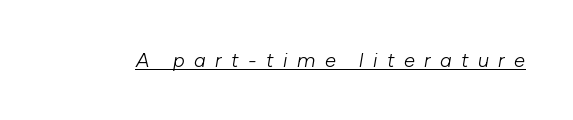
{"italic": "yes", "lean": "right", "slant_degrees": 10, "bold": "no", "underline": "yes", "letter_spacing": "wide", "letter_spacing_em": 0.47, "glyph_px": 20}
